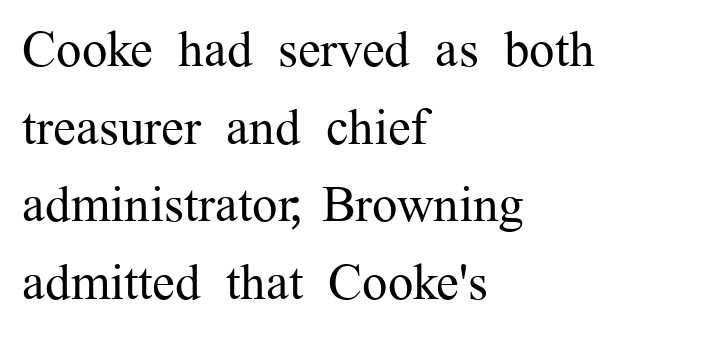
Caption: face not bold, strokes unweighted. Spacing verdict: proportional, widths tailored to each character. How are the letters spaced? Ordinarily, with no added tracking. Is there much room between lines? A standard amount, neither cramped nor airy. The lines are quadded left. The letters stand straight up with perfectly vertical stems.
